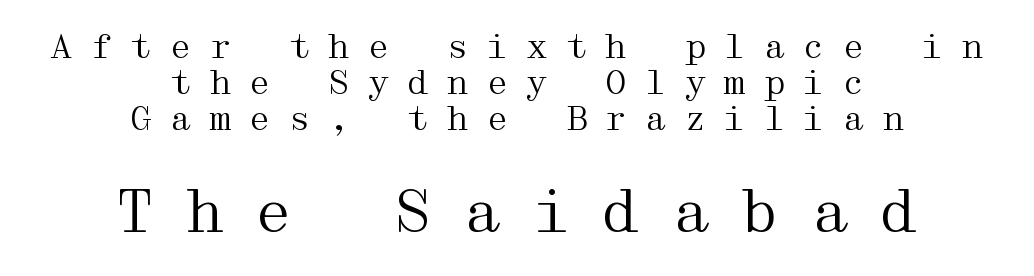
Q: Is the text bold? A: No.
Q: Is the text italic (slanted)? A: No, it is upright.
Q: Is the typeface a serif or a sans-serif typeface? A: Serif.
Q: Is the text underlined? A: No.
Q: How is the paragraph aligned? A: Centered.
Q: Is the spacing between letters normal or unusually wide? A: Unusually wide.
Q: Is the spacing between lines tight, normal or loose? A: Tight.
Q: Which block of text is set in a larger size, the first (top) or the second (bottom)? A: The second (bottom) one.
Q: Width (condensed, normal, or wide)? A: Wide.
Q: Stroke contrast? A: Medium.
Q: x-height? A: Medium.
